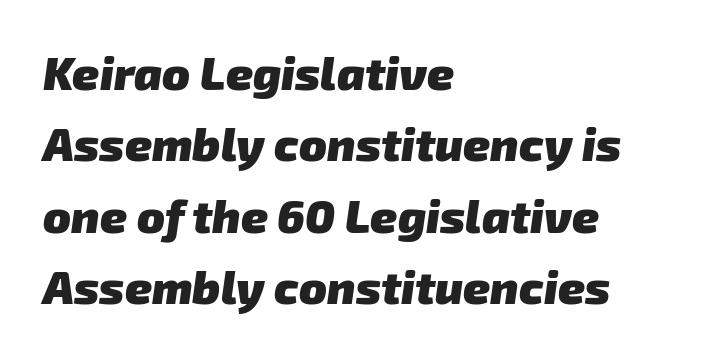
Heavy, bold letterforms. You could call the tracking neutral — neither tight nor loose. Each letter keeps its own natural width here, so spacing adapts to shape. Line beginnings align vertically; line endings do not. The words here are not underlined. The space between consecutive lines is moderate.
